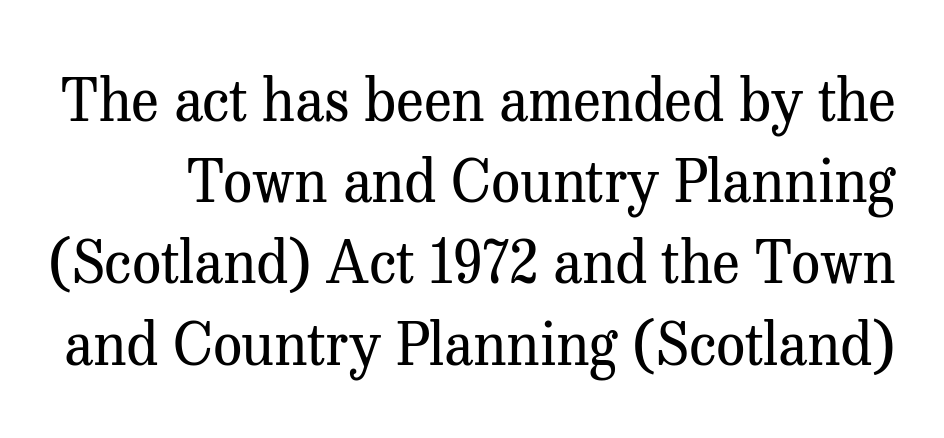
Here the designer chose a conventional face with non-uniform glyph widths. A typesetter would call this leading conventional body-copy spacing. Tracking value appears to be zero — textbook default spacing. On a weight scale, this lands at 450 or below. The space beneath each line is pristine and unruled. If you drew a line through each stem, it would be perfectly vertical.
